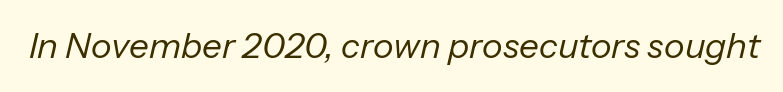
{"italic": "yes", "lean": "right", "slant_degrees": 13, "bold": "no", "weight": "regular", "width": "normal", "stroke_contrast": "low", "x_height": "medium", "monospaced": "no", "underline": "no", "letter_spacing": "normal", "letter_spacing_em": 0.0, "glyph_px": 35}
